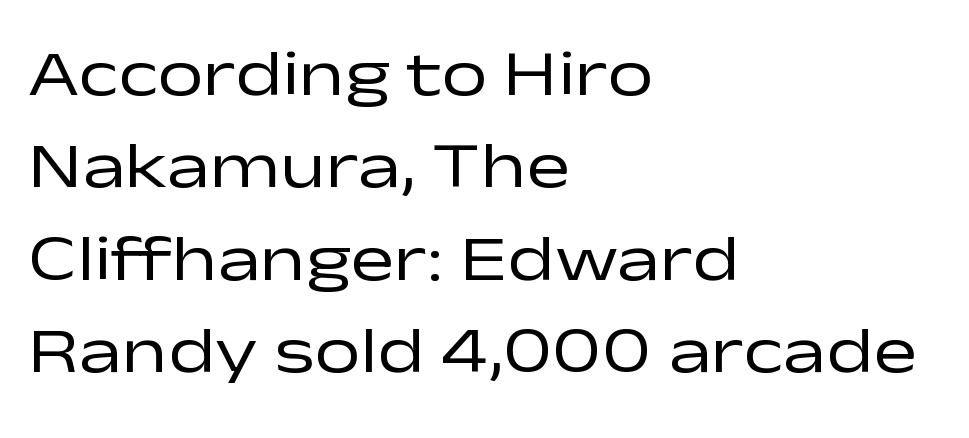
The image shows 65 px regular-weight, wide sans-serif type, upright; set left-aligned, normal line spacing (1.42x), normal letter spacing, not underlined; low stroke contrast and a medium x-height.
